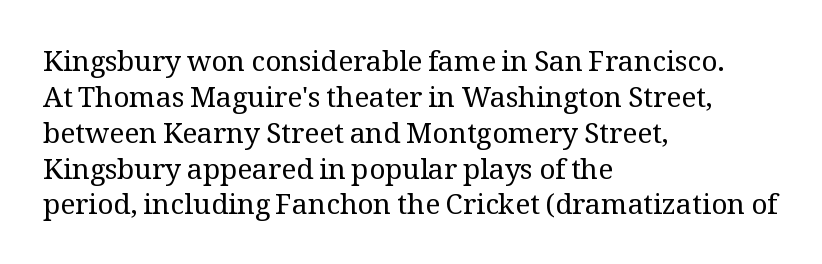
The image shows 28 px regular-weight serif type, upright; set left-aligned, normal line spacing (1.28x), normal letter spacing, not underlined; medium stroke contrast and a medium x-height.
